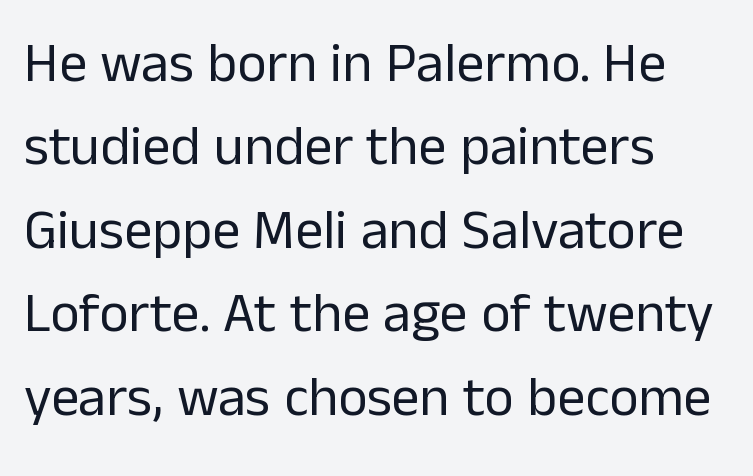
Standard letterfit; no display-style spreading of the glyphs. Look at the bottom of the vertical strokes: they stop flat, with no serifs. This sample keeps an unexceptional amount of space between lines. The weight tops out at a normal text grade.
